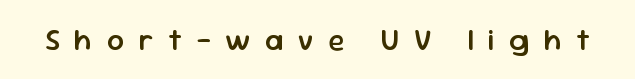
The image shows 30 px semibold sans-serif type, upright; set unusually wide letter spacing (+0.48 em), not underlined; low stroke contrast and a medium x-height.
